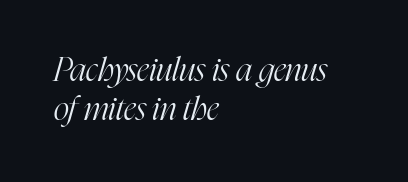
{"serif": "yes", "italic": "yes", "lean": "right", "slant_degrees": 16, "bold": "no", "weight": "light", "width": "condensed", "stroke_contrast": "high", "x_height": "medium", "monospaced": "no", "underline": "no", "align": "left", "line_spacing_ratio": 1.19, "letter_spacing": "normal", "letter_spacing_em": 0.0, "glyph_px": 33}
